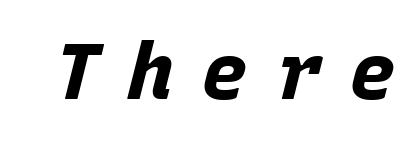
Q: Is the text bold? A: Yes.
Q: Is the text italic (slanted)? A: Yes, it leans right by about 15 degrees.
Q: Is the text underlined? A: No.
Q: Is the spacing between letters normal or unusually wide? A: Unusually wide.
Q: Width (condensed, normal, or wide)? A: Normal.
Q: Stroke contrast? A: Low.
Q: x-height? A: Large.
Q: Monospaced? A: Yes.
